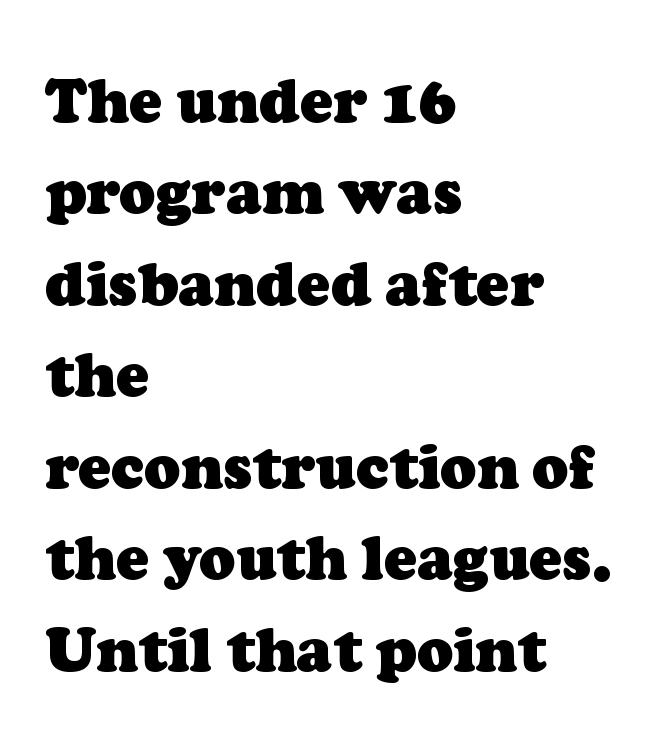
{"serif": "yes", "bold": "yes", "weight": "heavy", "width": "normal", "stroke_contrast": "low", "x_height": "medium", "monospaced": "no", "underline": "no", "align": "left", "line_spacing": "normal", "line_spacing_ratio": 1.5, "letter_spacing": "normal", "letter_spacing_em": 0.0, "glyph_px": 61}
